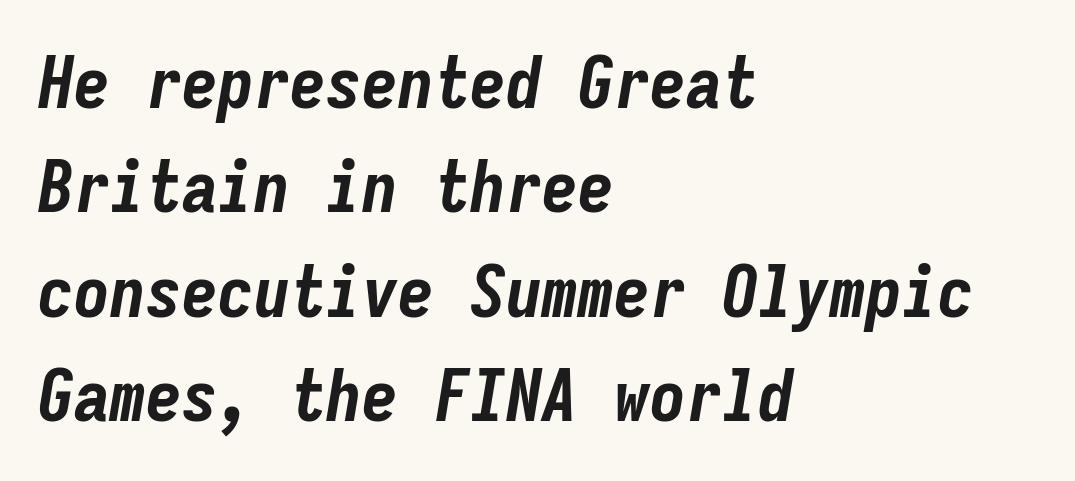
The image shows 72 px bold, condensed type, italic (leaning right), monospaced; set left-aligned, normal line spacing (1.45x), normal letter spacing, not underlined; low stroke contrast and a medium x-height.
